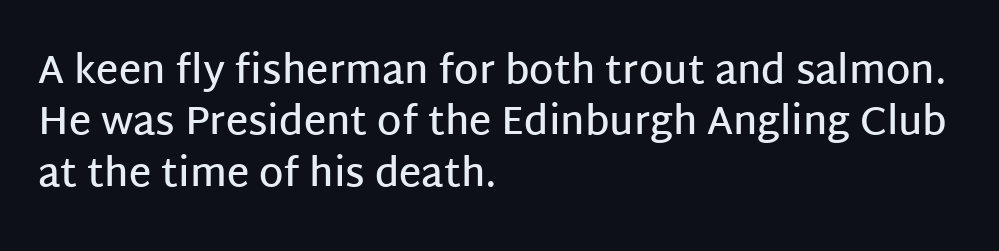
{"serif": "no", "italic": "no", "bold": "semi", "weight": "semibold", "width": "normal", "stroke_contrast": "low", "x_height": "large", "monospaced": "no", "underline": "no", "align": "left", "line_spacing": "normal", "line_spacing_ratio": 1.32, "letter_spacing": "normal", "letter_spacing_em": 0.0, "glyph_px": 39}
